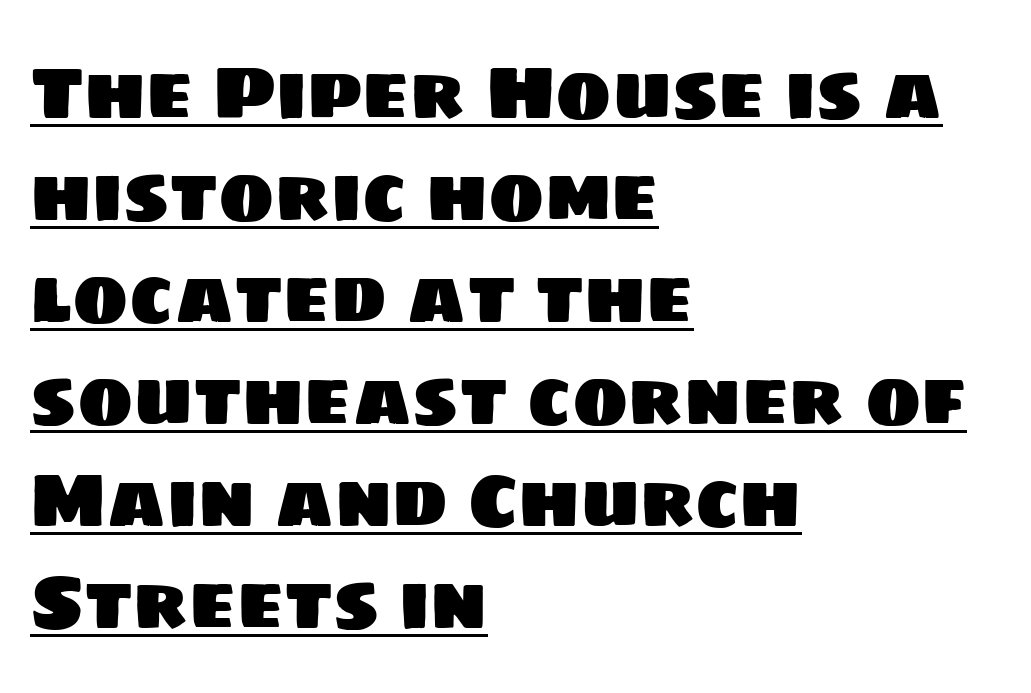
The image shows 75 px sans-serif type; set left-aligned, normal line spacing (1.36x), normal letter spacing, underlined; low stroke contrast and a large x-height.
